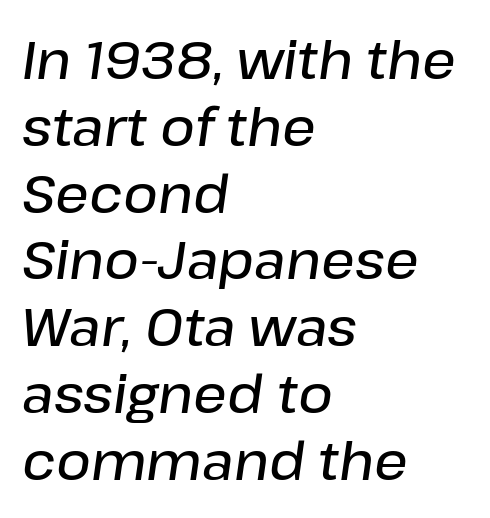
{"italic": "yes", "lean": "right", "slant_degrees": 8, "bold": "semi", "weight": "semibold", "width": "normal", "stroke_contrast": "low", "x_height": "medium", "monospaced": "no", "underline": "no", "align": "left", "line_spacing": "normal", "line_spacing_ratio": 1.26, "letter_spacing": "normal", "letter_spacing_em": 0.0, "glyph_px": 53}
